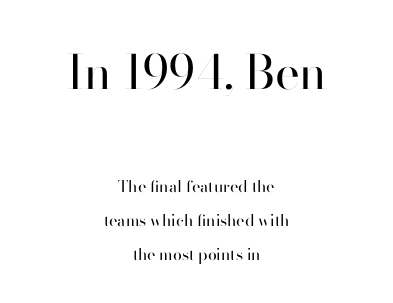
{"serif": "no", "italic": "no", "bold": "no", "weight": "regular", "width": "normal", "stroke_contrast": "high", "x_height": "small", "monospaced": "no", "underline": "no", "align": "center", "line_spacing": "loose", "line_spacing_ratio": 2.13, "letter_spacing": "normal", "letter_spacing_em": 0.0, "larger_block": "first", "size_ratio": 2.94, "glyph_px": 47}
